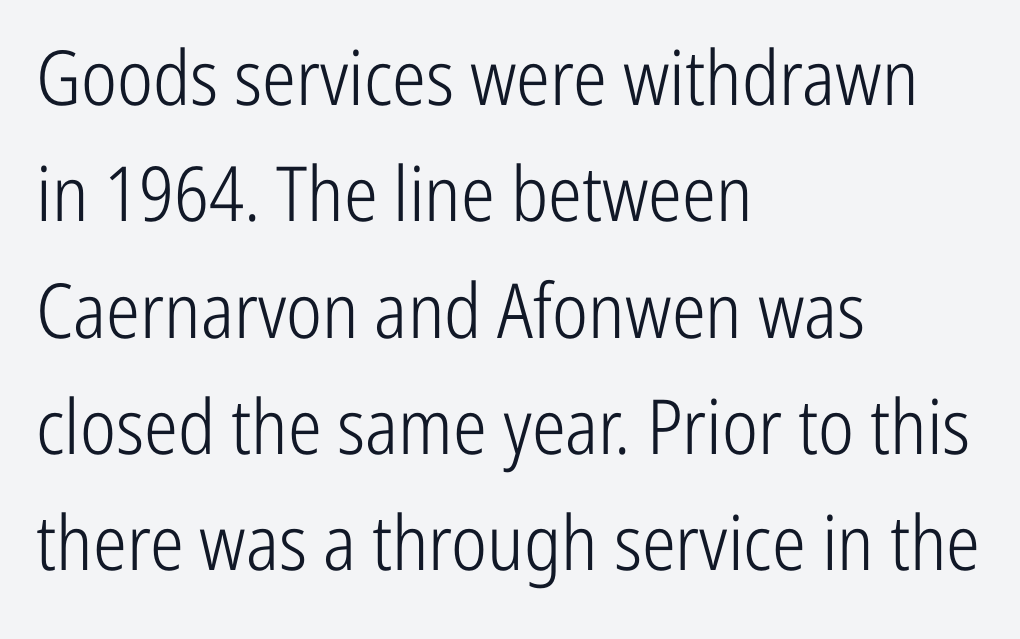
{"serif": "no", "italic": "no", "bold": "no", "weight": "light", "width": "condensed", "stroke_contrast": "low", "x_height": "medium", "monospaced": "no", "underline": "no", "align": "left", "line_spacing": "normal", "line_spacing_ratio": 1.53, "letter_spacing": "normal", "letter_spacing_em": 0.0, "glyph_px": 76}
